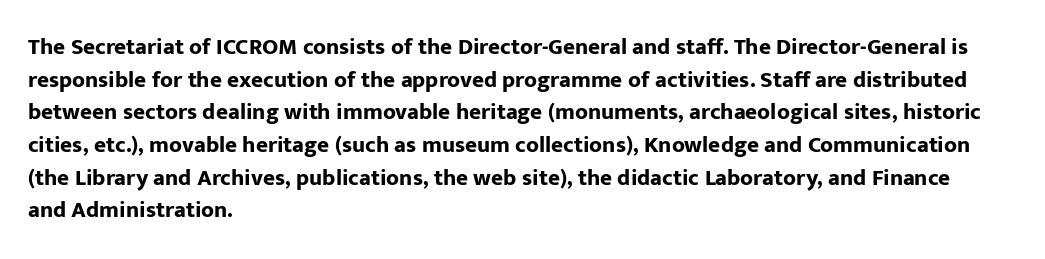
Q: Is the text bold? A: Yes.
Q: Is the text italic (slanted)? A: No, it is upright.
Q: Is the text underlined? A: No.
Q: How is the paragraph aligned? A: Left-aligned.
Q: Is the spacing between letters normal or unusually wide? A: Normal.
Q: Is the spacing between lines tight, normal or loose? A: Normal.
